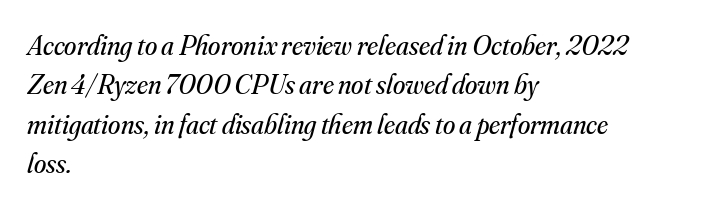
The image shows 28 px regular-weight serif type, italic (leaning right); set left-aligned, normal line spacing (1.41x), normal letter spacing, not underlined; medium stroke contrast and a small x-height.
